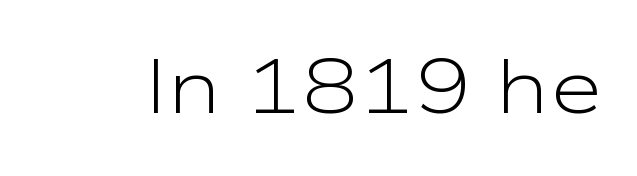
{"serif": "no", "italic": "no", "bold": "no", "weight": "light", "width": "wide", "stroke_contrast": "low", "x_height": "medium", "monospaced": "no", "underline": "no", "letter_spacing": "normal", "letter_spacing_em": 0.0, "glyph_px": 76}
